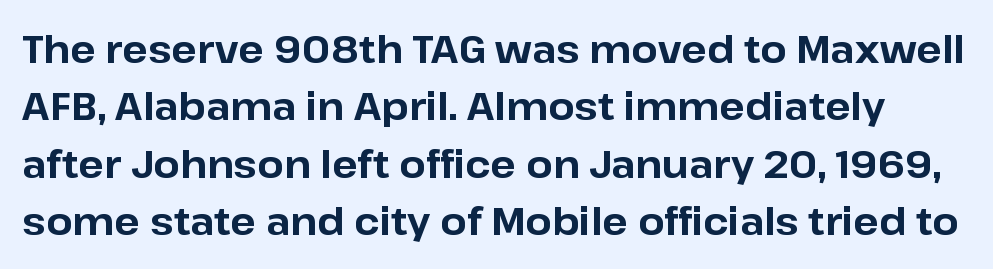
The image shows 38 px bold sans-serif type, upright; set normal line spacing (1.51x), normal letter spacing, not underlined; low stroke contrast and a medium x-height.
